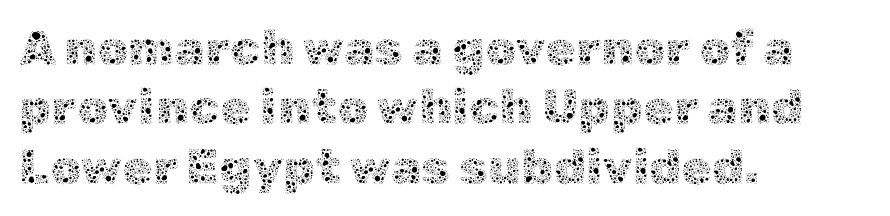
Q: Is the text bold? A: No.
Q: Is the text italic (slanted)? A: No, it is upright.
Q: Is the text underlined? A: No.
Q: How is the paragraph aligned? A: Left-aligned.
Q: Is the spacing between letters normal or unusually wide? A: Normal.
Q: Width (condensed, normal, or wide)? A: Normal.
Q: x-height? A: Medium.
Q: Monospaced? A: No.
